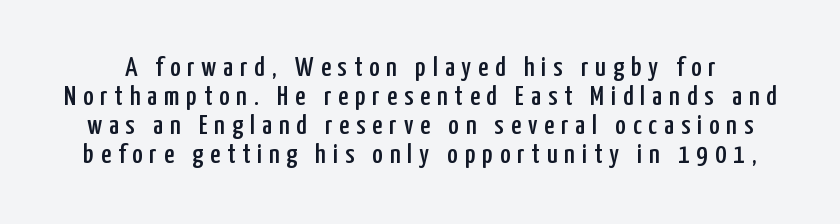
The image shows 28 px condensed sans-serif type, upright; set tight line spacing (1.03x), unusually wide letter spacing (+0.25 em), not underlined; low stroke contrast and a medium x-height.
